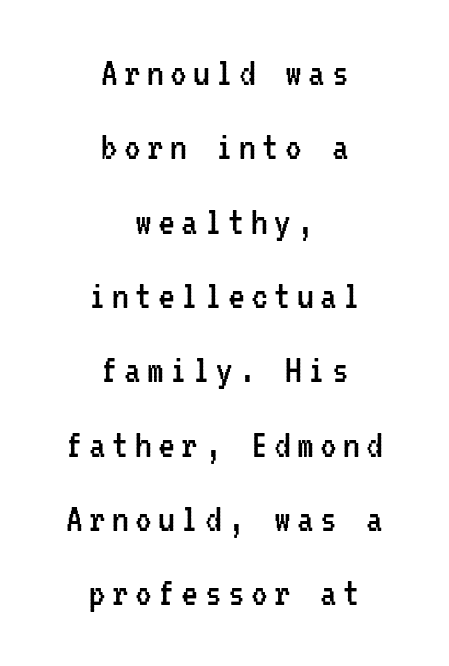
Q: Is the text bold? A: No.
Q: Is the text italic (slanted)? A: No, it is upright.
Q: Is the typeface a serif or a sans-serif typeface? A: Sans-serif.
Q: Is the text underlined? A: No.
Q: How is the paragraph aligned? A: Centered.
Q: Width (condensed, normal, or wide)? A: Condensed.
Q: Stroke contrast? A: Low.
Q: x-height? A: Medium.
Q: Monospaced? A: Yes.
